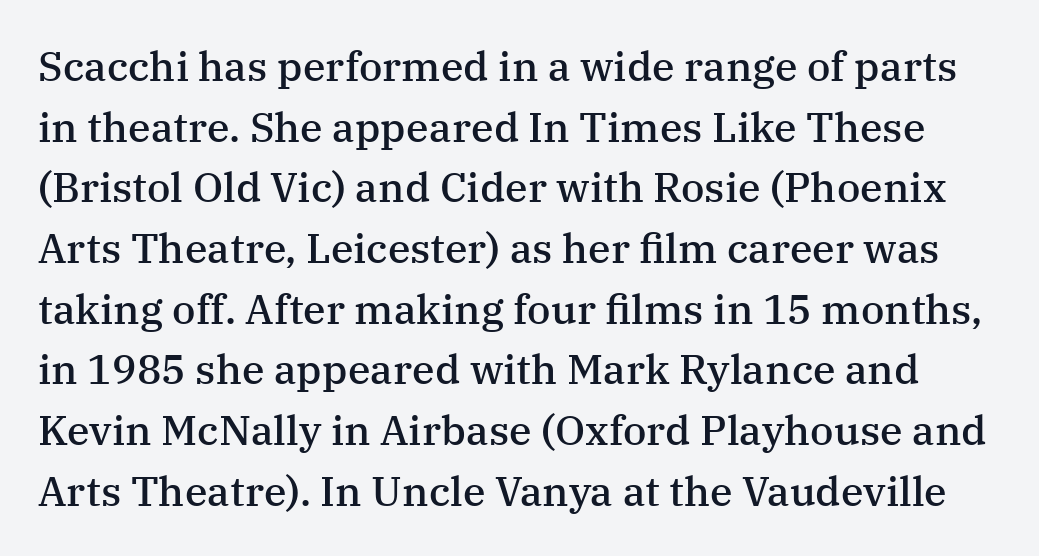
Q: Is the text bold? A: Semi-bold.
Q: Is the text italic (slanted)? A: No, it is upright.
Q: Is the typeface a serif or a sans-serif typeface? A: Serif.
Q: Is the text underlined? A: No.
Q: Is the spacing between letters normal or unusually wide? A: Normal.
Q: Is the spacing between lines tight, normal or loose? A: Normal.
Q: Width (condensed, normal, or wide)? A: Normal.
Q: Stroke contrast? A: Medium.
Q: x-height? A: Medium.
Q: Monospaced? A: No.
